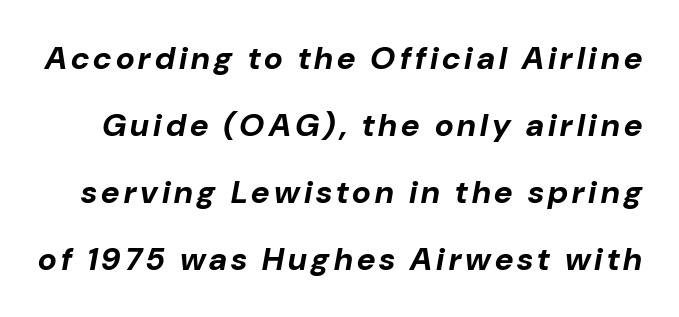
Q: Is the text bold? A: Yes.
Q: Is the text italic (slanted)? A: Yes, it leans right by about 10 degrees.
Q: Is the text underlined? A: No.
Q: Is the spacing between lines tight, normal or loose? A: Loose.
Q: Width (condensed, normal, or wide)? A: Normal.
Q: Stroke contrast? A: Low.
Q: x-height? A: Medium.
Q: Monospaced? A: No.
